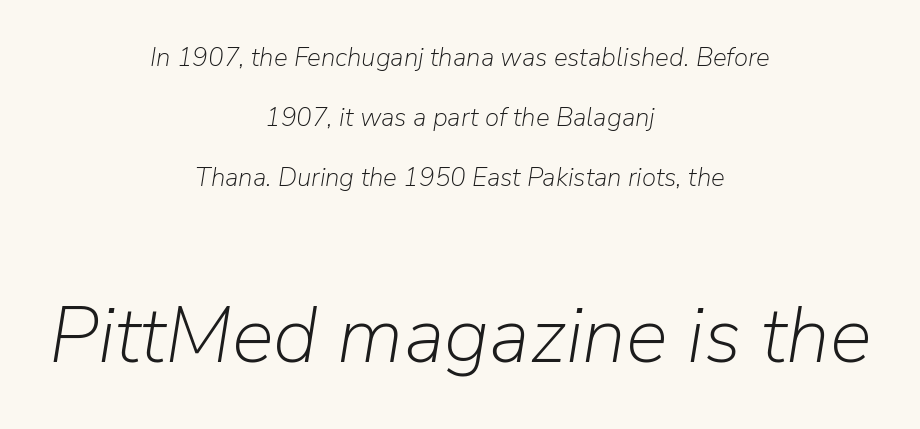
{"italic": "yes", "lean": "right", "slant_degrees": 9, "bold": "no", "weight": "light", "width": "normal", "stroke_contrast": "low", "x_height": "medium", "monospaced": "no", "underline": "no", "align": "center", "line_spacing": "loose", "line_spacing_ratio": 2.3, "letter_spacing": "normal", "letter_spacing_em": 0.0, "larger_block": "second", "size_ratio": 3.04, "glyph_px": 79}
